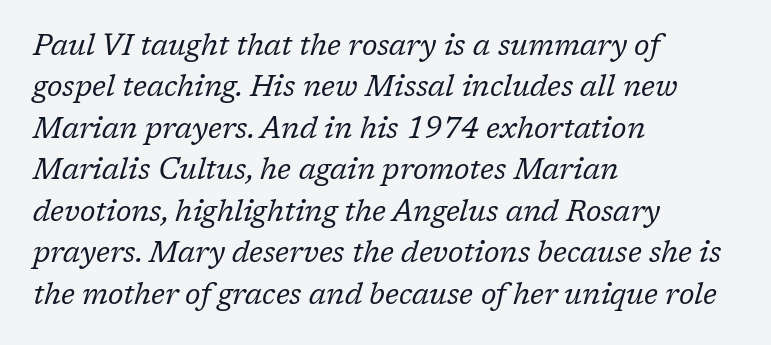
Q: Is the text bold? A: No.
Q: Is the text italic (slanted)? A: Yes, it leans right by about 17 degrees.
Q: Is the typeface a serif or a sans-serif typeface? A: Serif.
Q: Is the text underlined? A: No.
Q: How is the paragraph aligned? A: Left-aligned.
Q: Is the spacing between letters normal or unusually wide? A: Normal.
Q: Is the spacing between lines tight, normal or loose? A: Normal.
Q: Width (condensed, normal, or wide)? A: Normal.
Q: Stroke contrast? A: Low.
Q: x-height? A: Medium.
Q: Monospaced? A: No.
